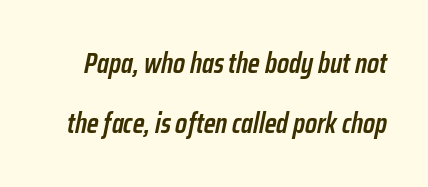
Is the type slanted? Yes — the strokes lean at a clear angle. Honestly, there is no underline to notice here at all. Is this a fixed-width face? No — the glyphs have proportional, varying widths. Each new line begins a long way beneath the previous one.
